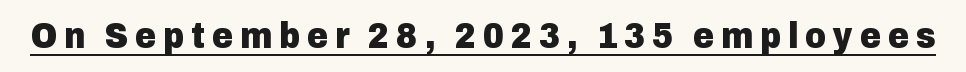
The typography opts for an upright posture over an oblique one. Serif or sans? Sans — the stroke terminals are bare. On the weight axis this lands at bold, roughly 700. A continuous stroke trails under the words, as in a hyperlink.
